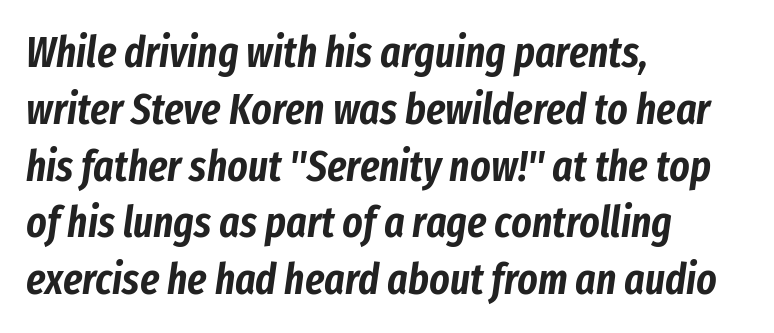
The image shows 43 px condensed type, italic (leaning right); set left-aligned, normal line spacing (1.32x), normal letter spacing, not underlined; low stroke contrast and a medium x-height.
